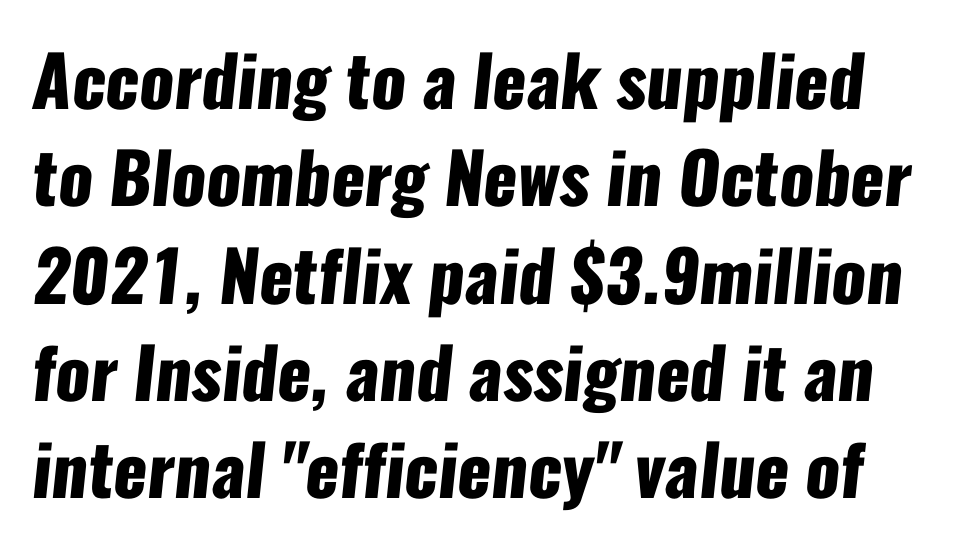
The image shows 70 px heavy, condensed sans-serif type; set normal line spacing (1.39x), normal letter spacing, not underlined; low stroke contrast and a medium x-height.
